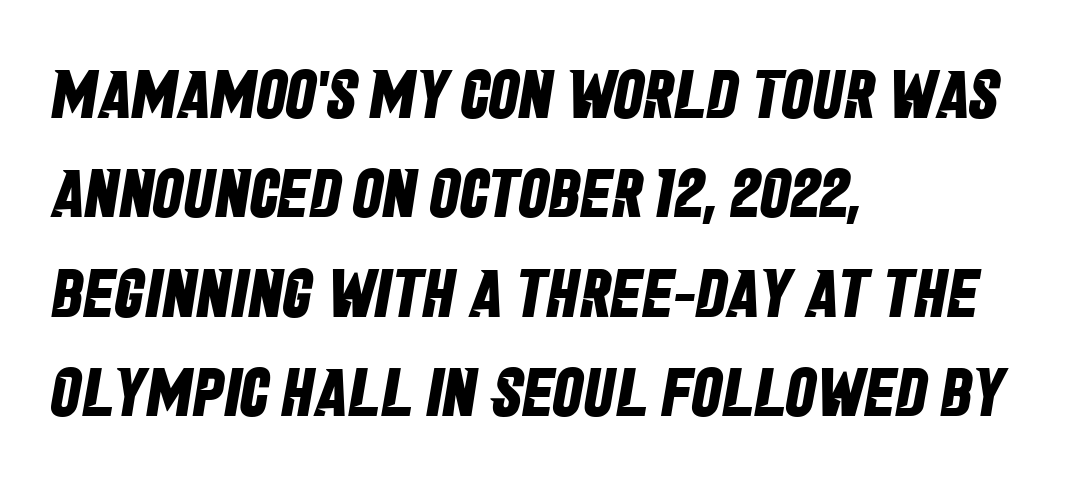
Q: Is the text bold? A: Yes.
Q: Is the typeface a serif or a sans-serif typeface? A: Sans-serif.
Q: Is the text underlined? A: No.
Q: How is the paragraph aligned? A: Left-aligned.
Q: Is the spacing between letters normal or unusually wide? A: Normal.
Q: Is the spacing between lines tight, normal or loose? A: Normal.
Q: Width (condensed, normal, or wide)? A: Condensed.
Q: Stroke contrast? A: Low.
Q: x-height? A: Large.
Q: Monospaced? A: No.
